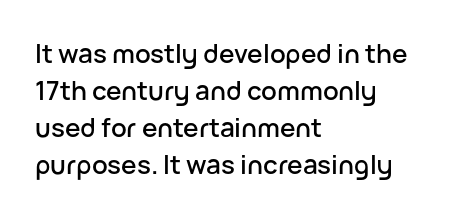
Inter-character spacing is left at the font's built-in metrics. Bare-footed words on every line. Every stem runs plumb, perpendicular to the baseline. Line spacing here is normal. Every row of glyphs begins at an identical x-position on the left.
